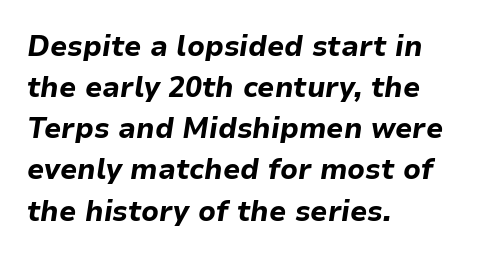
In terms of weight, the rendering is a true, heavy bold. Compared with typical paragraphs, the rows here are spaced about the same. This sample has the flowing, uneven cadence of proportional lettering. Quick note: underline off. Compared with typical body copy, the letter spacing here is the same.
